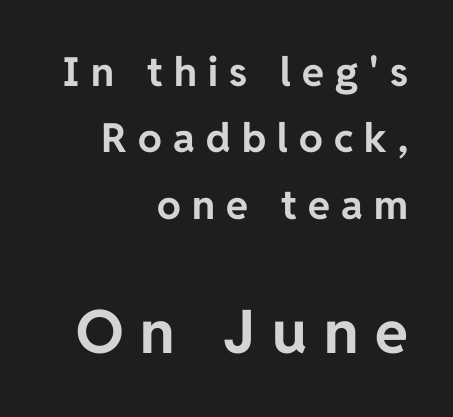
Q: Is the text bold? A: Yes.
Q: Is the text italic (slanted)? A: No, it is upright.
Q: Is the typeface a serif or a sans-serif typeface? A: Sans-serif.
Q: Is the text underlined? A: No.
Q: How is the paragraph aligned? A: Right-aligned.
Q: Is the spacing between letters normal or unusually wide? A: Unusually wide.
Q: Is the spacing between lines tight, normal or loose? A: Normal.
Q: Which block of text is set in a larger size, the first (top) or the second (bottom)? A: The second (bottom) one.
Q: Width (condensed, normal, or wide)? A: Normal.
Q: Stroke contrast? A: Low.
Q: x-height? A: Medium.
Q: Monospaced? A: No.
